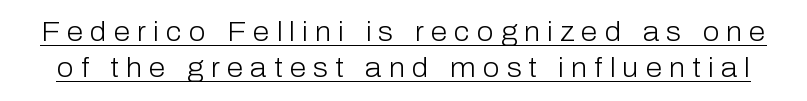
The image shows 27 px text type, upright; set normal line spacing (1.34x), unusually wide letter spacing (+0.26 em), underlined.
